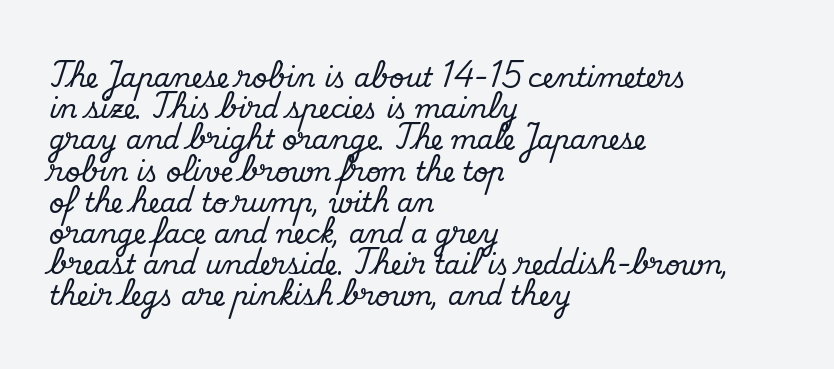
The passage is arranged the way most books set body copy — flush left. The rendering keeps characters at their native spacing. Honestly, there is no underline to notice here at all.
